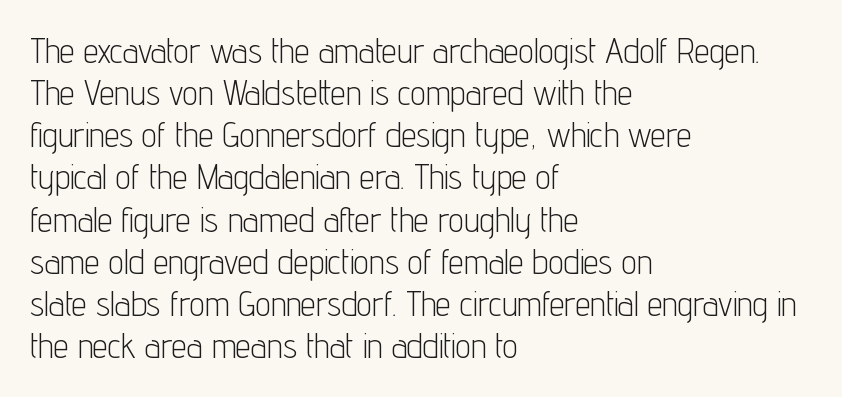
The image shows 34 px light, condensed sans-serif type, upright; set left-aligned, line spacing 1.24x, normal letter spacing, not underlined; low stroke contrast and a medium x-height.
